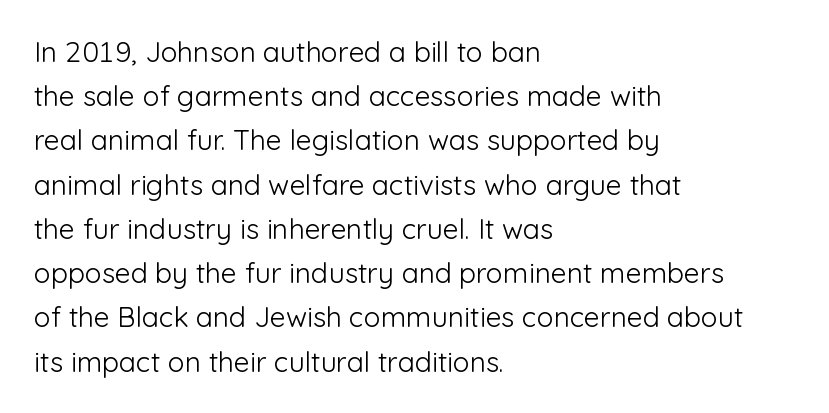
The image shows 28 px light sans-serif type, upright; set left-aligned, normal line spacing (1.58x), normal letter spacing, not underlined; low stroke contrast and a medium x-height.
